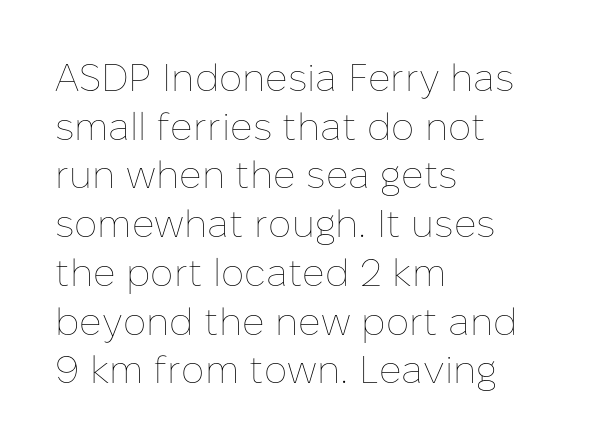
The space beneath each line is pristine and unruled. This is roman type, the default non-slanted kind. The typesetting does not lean heavy: it is not bold. If you drew a ruler down the left edge, every line would touch it. The letters advance in unequal steps, a hallmark of proportional type. Line spacing here is normal.
